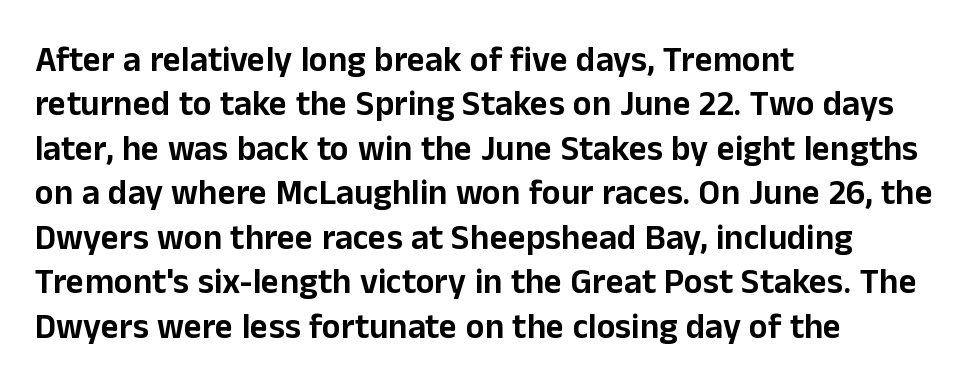
The image shows 35 px sans-serif type, upright; set left-aligned, normal line spacing (1.27x), normal letter spacing, not underlined; low stroke contrast and a medium x-height.
